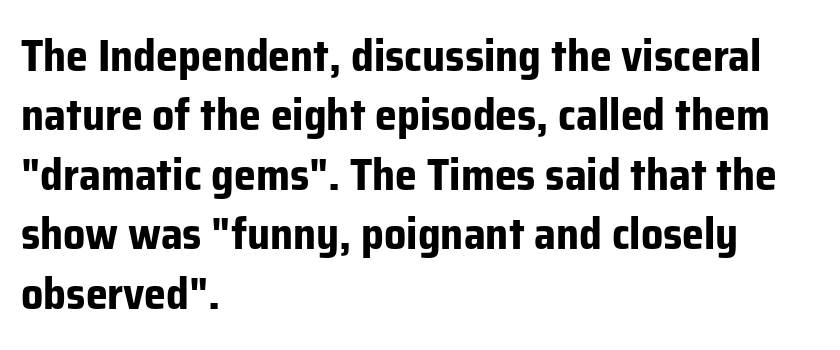
The image shows 44 px bold sans-serif type, upright; set left-aligned, normal line spacing (1.35x), normal letter spacing, not underlined; low stroke contrast and a medium x-height.
